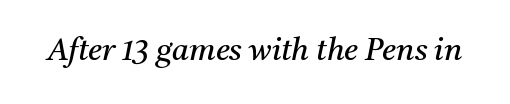
{"serif": "yes", "italic": "yes", "lean": "right", "slant_degrees": 11, "bold": "no", "weight": "regular", "width": "normal", "stroke_contrast": "medium", "x_height": "medium", "monospaced": "no", "underline": "no", "letter_spacing": "normal", "letter_spacing_em": 0.0, "glyph_px": 31}
